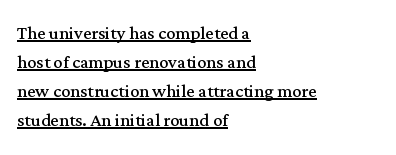
The image shows 23 px text type, upright; set left-aligned, normal line spacing (1.26x), normal letter spacing, underlined.
